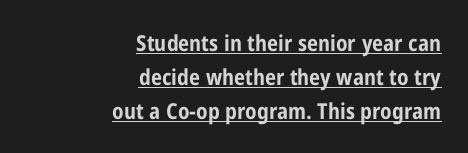
{"italic": "no", "bold": "yes", "underline": "yes", "align": "right", "line_spacing": "normal", "line_spacing_ratio": 1.54, "letter_spacing": "normal", "letter_spacing_em": 0.0, "glyph_px": 22}
